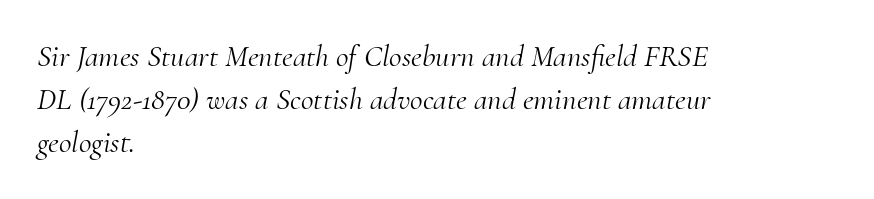
The image shows 31 px light serif type, italic (leaning right); set left-aligned, normal line spacing (1.39x), normal letter spacing, not underlined; medium stroke contrast and a small x-height.
